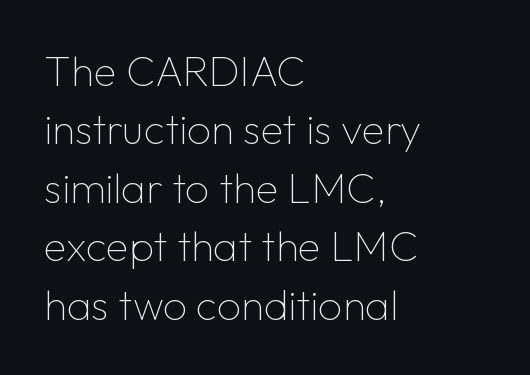
The image shows 42 px thin sans-serif type, upright; set left-aligned, normal line spacing (1.39x), normal letter spacing, not underlined; low stroke contrast and a medium x-height.
